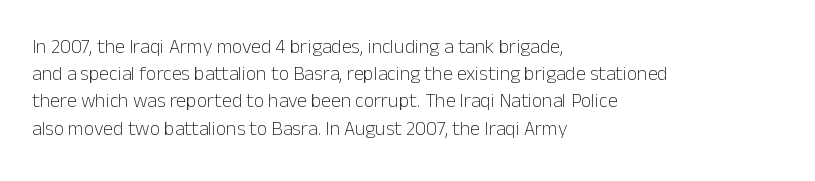
The image shows 20 px text type, upright; set left-aligned, normal line spacing (1.36x), normal letter spacing, not underlined.
